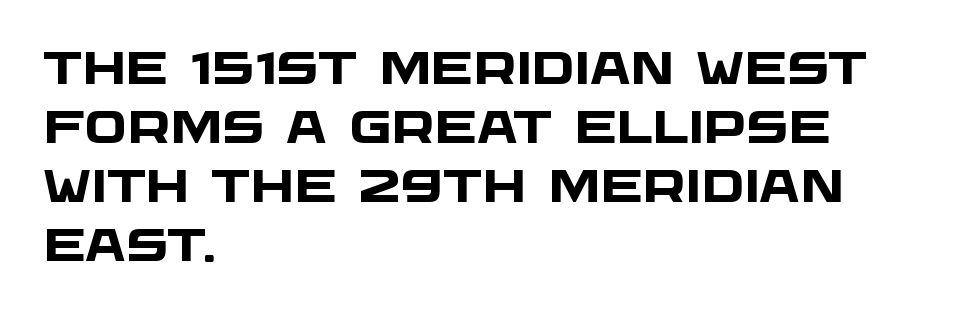
The image shows 45 px heavy, wide sans-serif type; set left-aligned, normal line spacing (1.31x), normal letter spacing, not underlined; low stroke contrast and a large x-height.
